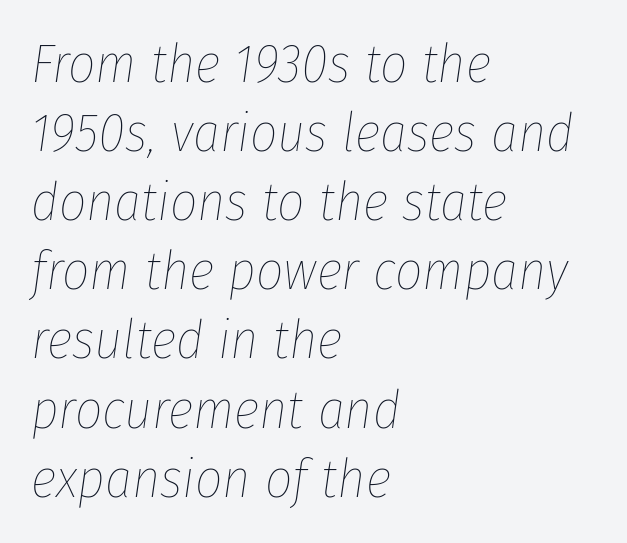
Q: Is the text bold? A: No.
Q: Is the text italic (slanted)? A: Yes, it leans right by about 8 degrees.
Q: Is the text underlined? A: No.
Q: How is the paragraph aligned? A: Left-aligned.
Q: Is the spacing between letters normal or unusually wide? A: Normal.
Q: Is the spacing between lines tight, normal or loose? A: Normal.
Q: Width (condensed, normal, or wide)? A: Condensed.
Q: Stroke contrast? A: Low.
Q: x-height? A: Medium.
Q: Monospaced? A: No.
